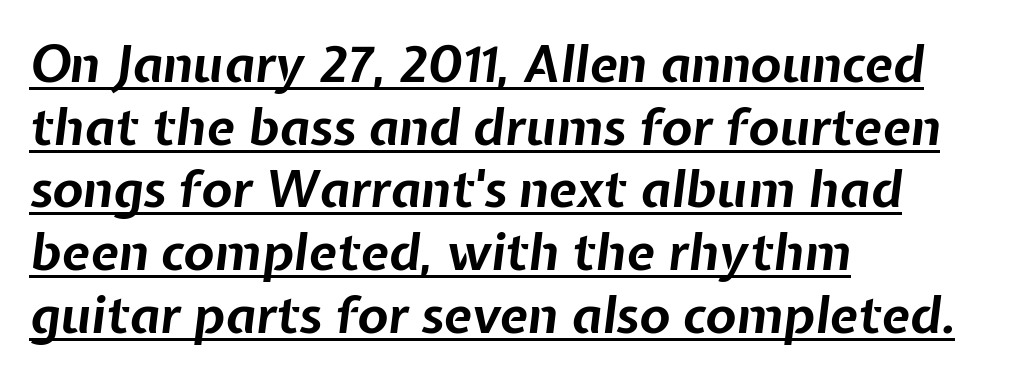
The image shows 51 px bold type, italic (leaning right); set left-aligned, line spacing 1.23x, normal letter spacing, underlined; low stroke contrast and a medium x-height.
